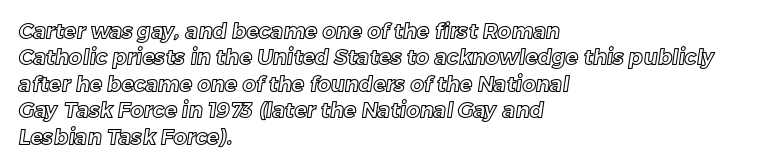
The image shows 21 px text type; set left-aligned, normal line spacing (1.26x), normal letter spacing, not underlined.
